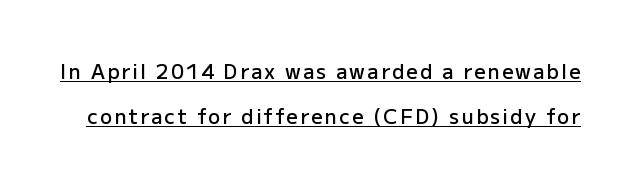
What decoration does the sample have? An underline. If you measured baseline to baseline, you'd find a long distance. Italic? Not at all — the glyphs are vertical. Does the weight exceed regular? Yes, but only to semibold.
